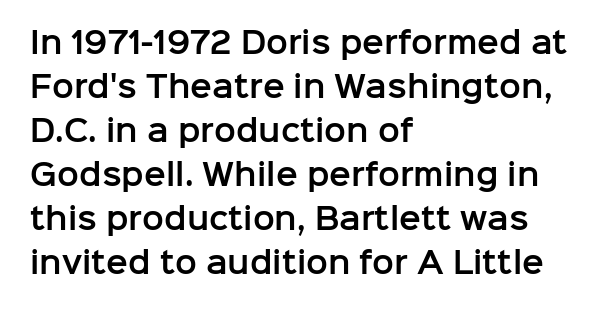
{"serif": "no", "italic": "no", "width": "normal", "stroke_contrast": "low", "x_height": "medium", "monospaced": "no", "underline": "no", "align": "left", "line_spacing": "normal", "line_spacing_ratio": 1.52, "letter_spacing": "normal", "letter_spacing_em": 0.0, "glyph_px": 29}
